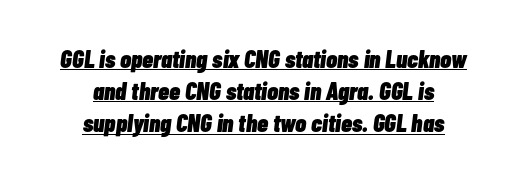
{"italic": "yes", "lean": "right", "slant_degrees": 7, "bold": "yes", "underline": "yes", "align": "center", "line_spacing": "normal", "line_spacing_ratio": 1.29, "letter_spacing": "normal", "letter_spacing_em": 0.0, "glyph_px": 25}
